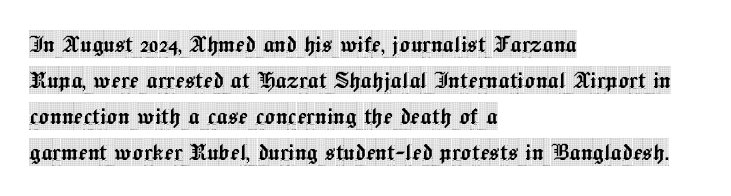
The leading is moderate, giving the passage an even texture. What kind of face is this? One with serifs. What stands out about the letter spacing? Nothing — it is the standard amount. Typeset ragged right — the left edge is the straight one. Descender tails drop into unmarked territory.
